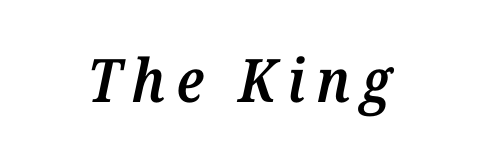
Q: Is the text bold? A: Semi-bold.
Q: Is the text italic (slanted)? A: Yes, it leans right by about 12 degrees.
Q: Is the typeface a serif or a sans-serif typeface? A: Serif.
Q: Is the text underlined? A: No.
Q: Width (condensed, normal, or wide)? A: Normal.
Q: Stroke contrast? A: Medium.
Q: x-height? A: Medium.
Q: Monospaced? A: No.
